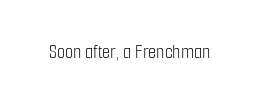
The passage shown is not underscored anywhere. The font's upright variant was chosen for this text. Stems here are at most as thick as an everyday book face. Observe the ordinary spacing: letters are neighbours, not strangers.
